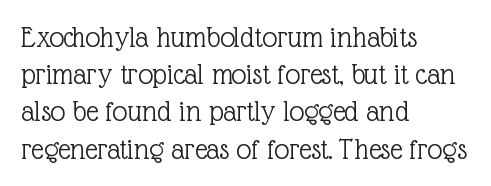
The image shows 30 px light serif type, upright; set left-aligned, line spacing 1.24x, normal letter spacing, not underlined; a medium x-height.
